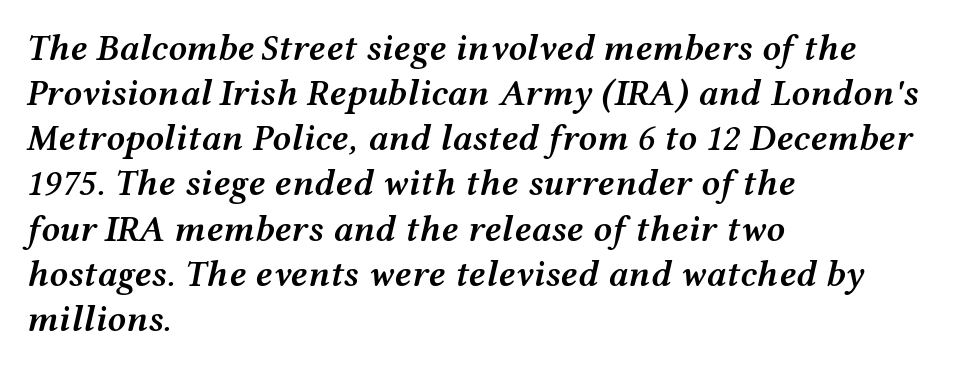
The image shows 37 px semibold, wide type, italic (leaning right); set left-aligned, line spacing 1.22x, normal letter spacing, not underlined; medium stroke contrast and a medium x-height.
